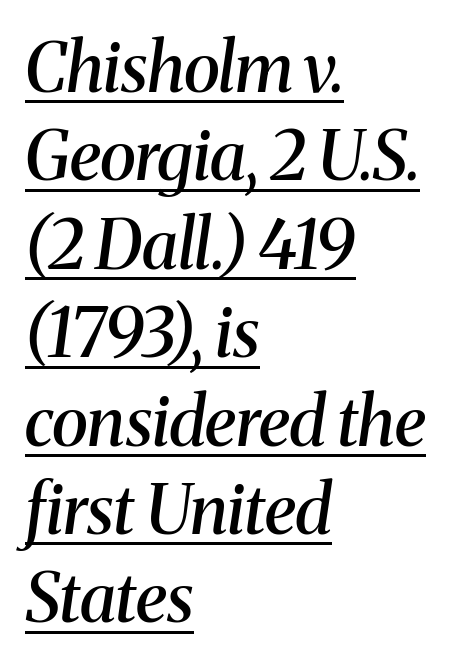
The image shows 68 px semibold serif type, italic (leaning right); set left-aligned, normal line spacing (1.3x), normal letter spacing, underlined; medium stroke contrast and a medium x-height.
